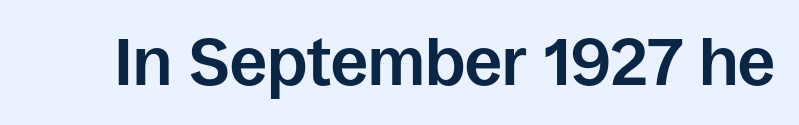
Q: Is the text bold? A: Yes.
Q: Is the text italic (slanted)? A: No, it is upright.
Q: Is the typeface a serif or a sans-serif typeface? A: Sans-serif.
Q: Is the text underlined? A: No.
Q: Is the spacing between letters normal or unusually wide? A: Normal.
Q: Width (condensed, normal, or wide)? A: Normal.
Q: Stroke contrast? A: Low.
Q: x-height? A: Large.
Q: Monospaced? A: No.
